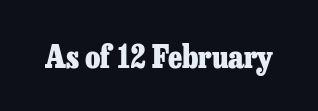
{"serif": "yes", "italic": "no", "bold": "yes", "weight": "heavy", "width": "normal", "stroke_contrast": "low", "x_height": "medium", "monospaced": "no", "underline": "no", "letter_spacing": "normal", "letter_spacing_em": 0.0, "glyph_px": 31}
